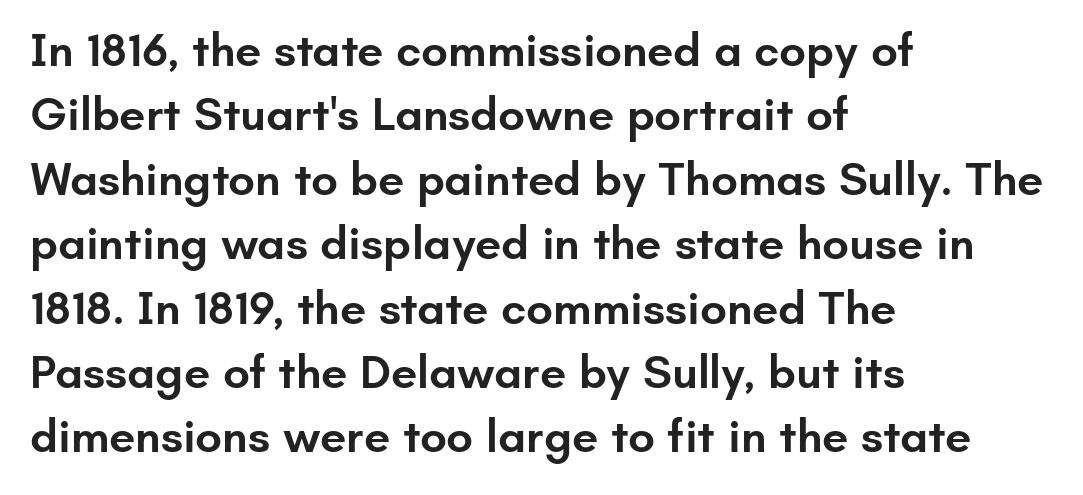
Q: Is the text bold? A: Semi-bold.
Q: Is the text italic (slanted)? A: No, it is upright.
Q: Is the typeface a serif or a sans-serif typeface? A: Sans-serif.
Q: Is the text underlined? A: No.
Q: How is the paragraph aligned? A: Left-aligned.
Q: Is the spacing between letters normal or unusually wide? A: Normal.
Q: Is the spacing between lines tight, normal or loose? A: Normal.
Q: Width (condensed, normal, or wide)? A: Normal.
Q: Stroke contrast? A: Low.
Q: x-height? A: Small.
Q: Monospaced? A: No.
